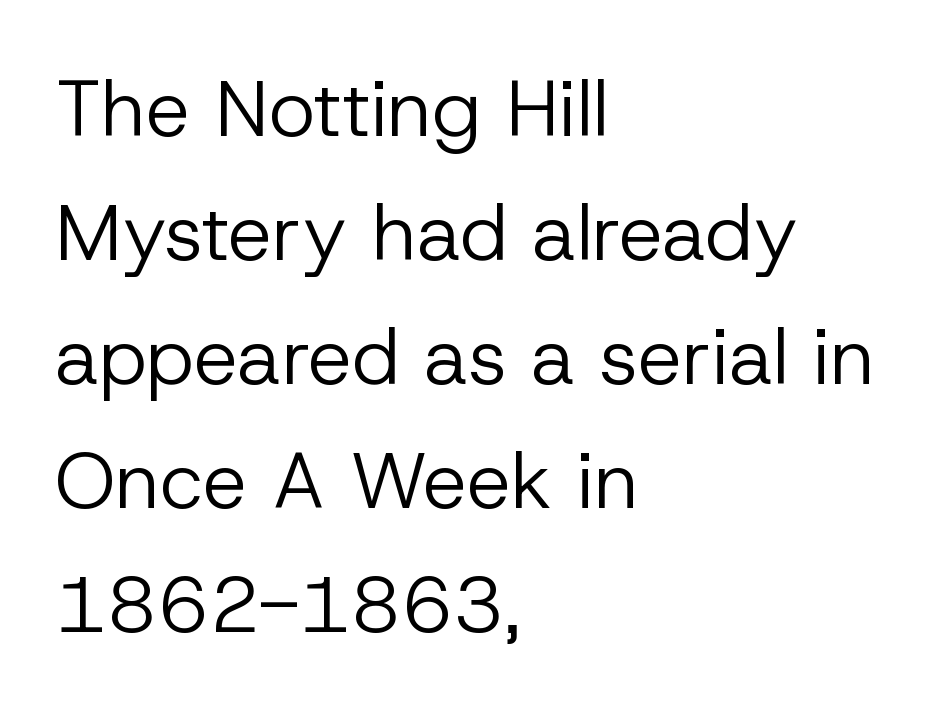
Q: Is the text bold? A: No.
Q: Is the text italic (slanted)? A: No, it is upright.
Q: Is the typeface a serif or a sans-serif typeface? A: Sans-serif.
Q: Is the text underlined? A: No.
Q: How is the paragraph aligned? A: Left-aligned.
Q: Is the spacing between letters normal or unusually wide? A: Normal.
Q: Is the spacing between lines tight, normal or loose? A: Normal.
Q: Width (condensed, normal, or wide)? A: Normal.
Q: Stroke contrast? A: Low.
Q: x-height? A: Medium.
Q: Monospaced? A: No.
